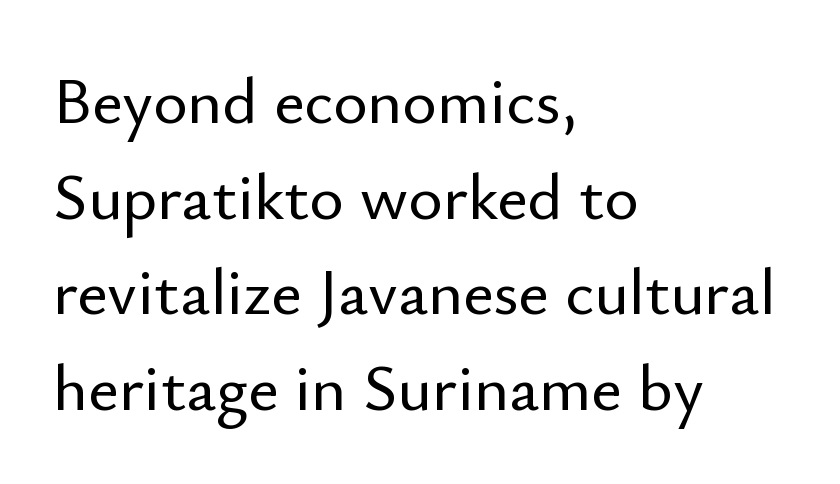
When letters stand straight like this, we call the style roman or upright. The glyphs are unaccompanied by any horizontal stroke below them. Serif or sans? Sans — the stroke terminals are bare. Leftover space on each line is placed entirely after the last word.
